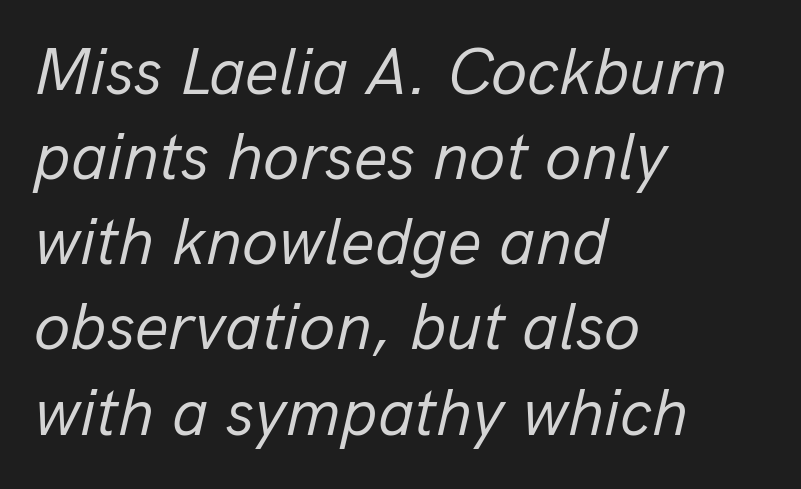
{"italic": "yes", "lean": "right", "slant_degrees": 13, "bold": "no", "weight": "regular", "width": "normal", "stroke_contrast": "low", "x_height": "medium", "monospaced": "no", "underline": "no", "align": "left", "line_spacing": "normal", "line_spacing_ratio": 1.29, "letter_spacing": "normal", "letter_spacing_em": 0.0, "glyph_px": 66}
